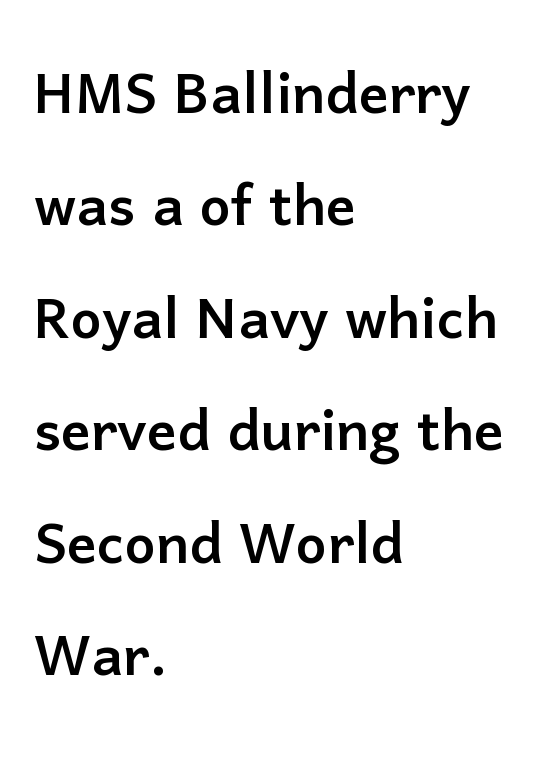
Q: Is the text italic (slanted)? A: No, it is upright.
Q: Is the typeface a serif or a sans-serif typeface? A: Sans-serif.
Q: Is the text underlined? A: No.
Q: How is the paragraph aligned? A: Left-aligned.
Q: Is the spacing between letters normal or unusually wide? A: Normal.
Q: Is the spacing between lines tight, normal or loose? A: Normal.
Q: Width (condensed, normal, or wide)? A: Normal.
Q: Stroke contrast? A: Low.
Q: x-height? A: Medium.
Q: Monospaced? A: No.
